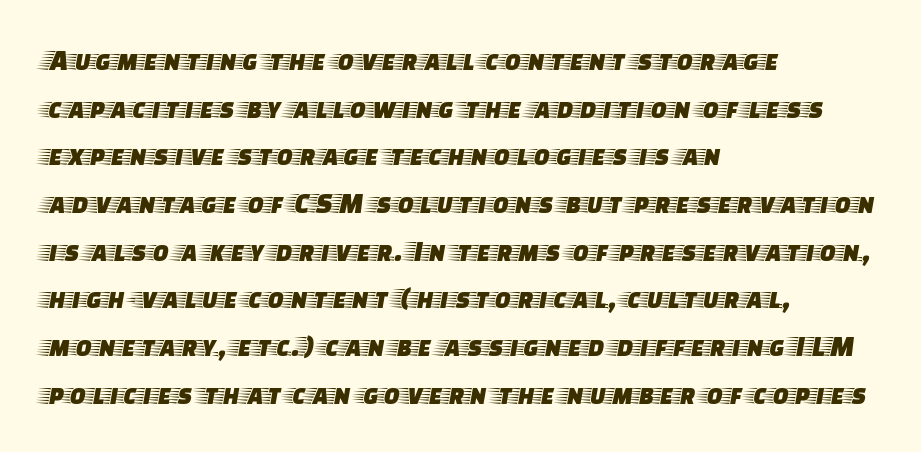
{"serif": "yes", "width": "wide", "stroke_contrast": "low", "x_height": "large", "monospaced": "no", "underline": "no", "align": "left", "line_spacing": "normal", "line_spacing_ratio": 1.59, "letter_spacing": "normal", "letter_spacing_em": 0.0, "glyph_px": 30}
